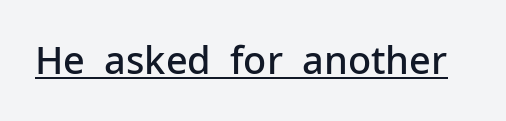
Q: Is the text bold? A: Semi-bold.
Q: Is the text italic (slanted)? A: No, it is upright.
Q: Is the typeface a serif or a sans-serif typeface? A: Sans-serif.
Q: Is the text underlined? A: Yes.
Q: Is the spacing between letters normal or unusually wide? A: Normal.
Q: Width (condensed, normal, or wide)? A: Normal.
Q: Stroke contrast? A: Low.
Q: x-height? A: Medium.
Q: Monospaced? A: No.
